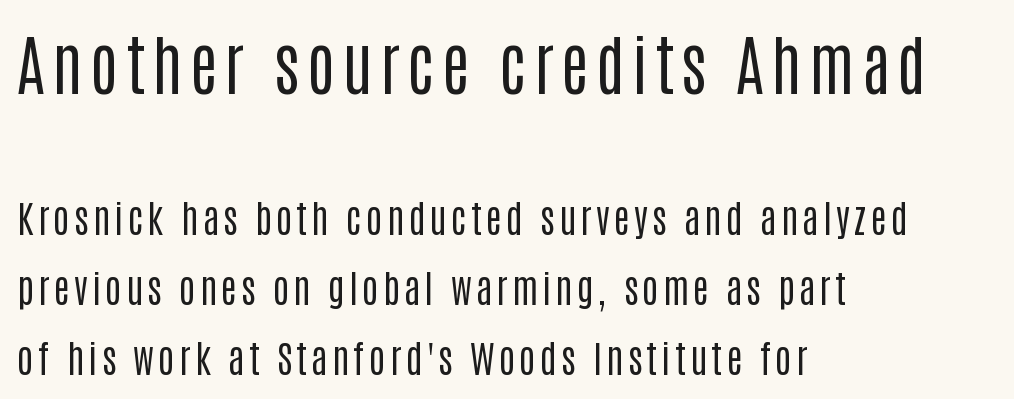
The image shows 66 px regular-weight, condensed sans-serif type, upright; set left-aligned, line spacing 1.84x, not underlined; the first (top) block is 1.74x larger; low stroke contrast and a large x-height.
